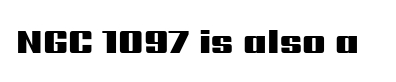
The image shows 35 px heavy, wide sans-serif type, upright; set normal letter spacing, not underlined; medium stroke contrast and a medium x-height.
